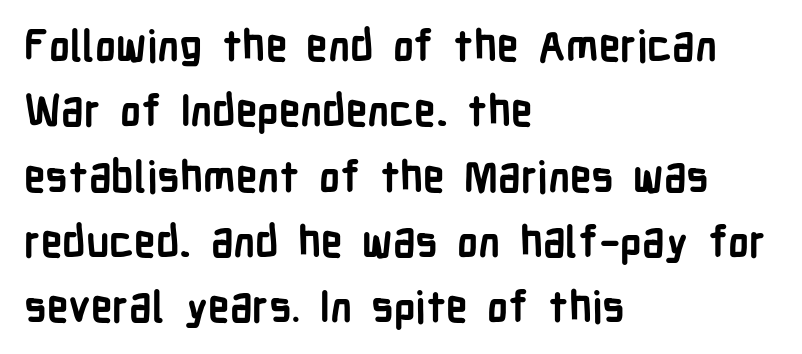
Q: Is the text bold? A: Yes.
Q: Is the text italic (slanted)? A: No, it is upright.
Q: Is the typeface a serif or a sans-serif typeface? A: Sans-serif.
Q: Is the text underlined? A: No.
Q: How is the paragraph aligned? A: Left-aligned.
Q: Is the spacing between letters normal or unusually wide? A: Normal.
Q: Is the spacing between lines tight, normal or loose? A: Normal.
Q: Width (condensed, normal, or wide)? A: Condensed.
Q: Stroke contrast? A: Low.
Q: x-height? A: Medium.
Q: Monospaced? A: No.
